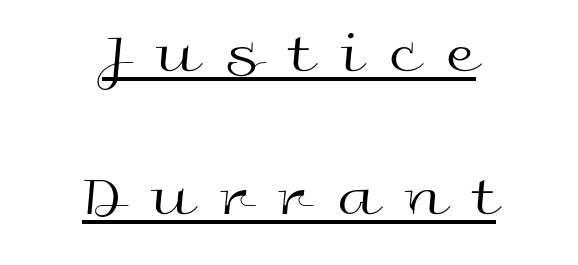
The image shows 60 px regular-weight, wide sans-serif type, upright; set centered, loose line spacing (2.39x), unusually wide letter spacing (+0.48 em), underlined; a medium x-height.
